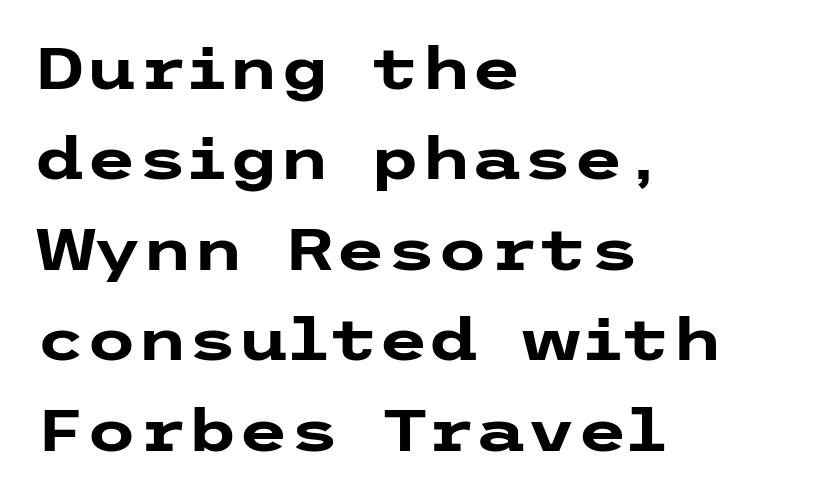
{"serif": "no", "italic": "no", "bold": "yes", "weight": "heavy", "width": "wide", "stroke_contrast": "low", "x_height": "medium", "underline": "no", "align": "left", "line_spacing": "normal", "line_spacing_ratio": 1.56, "letter_spacing": "normal", "letter_spacing_em": 0.0, "glyph_px": 58}
